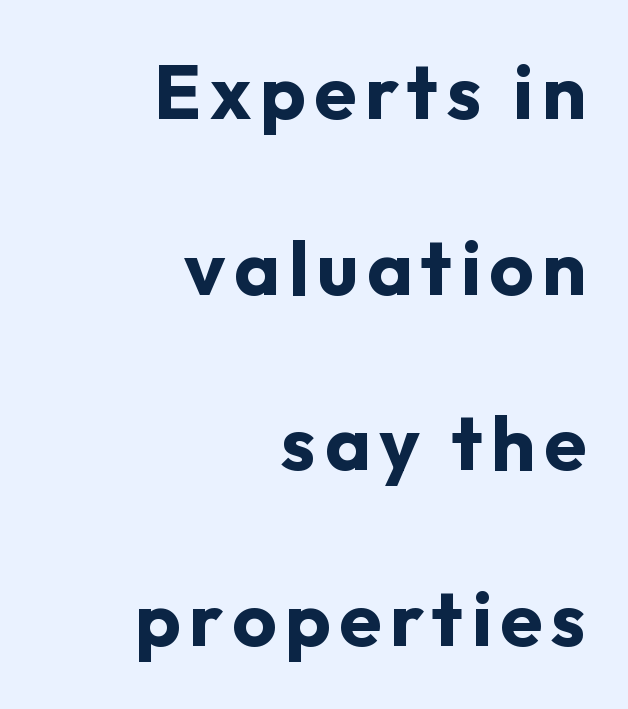
The image shows 77 px bold sans-serif type, upright; set right-aligned, loose line spacing (2.28x), not underlined; low stroke contrast and a medium x-height.
